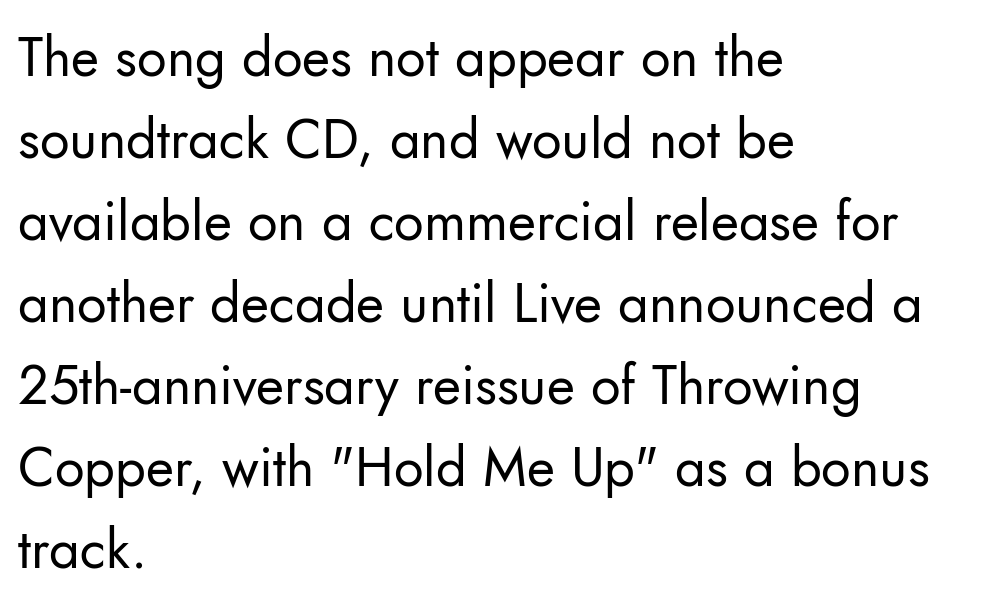
Tracking value appears to be zero — textbook default spacing. Spacing verdict: proportional, widths tailored to each character. No heavy texture on the line: the type isn't bold. In CSS terms this would be text-align: left.
